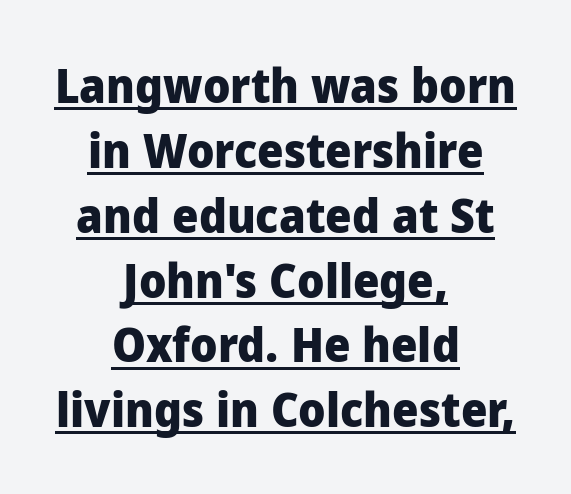
Q: Is the text bold? A: Yes.
Q: Is the text italic (slanted)? A: No, it is upright.
Q: Is the typeface a serif or a sans-serif typeface? A: Sans-serif.
Q: Is the text underlined? A: Yes.
Q: How is the paragraph aligned? A: Centered.
Q: Is the spacing between letters normal or unusually wide? A: Normal.
Q: Is the spacing between lines tight, normal or loose? A: Normal.
Q: Width (condensed, normal, or wide)? A: Normal.
Q: Stroke contrast? A: Low.
Q: x-height? A: Medium.
Q: Monospaced? A: No.
